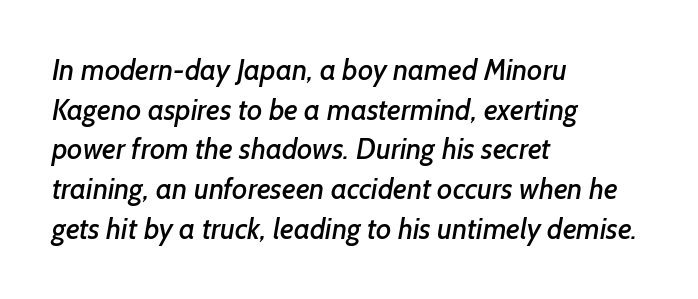
Does extra space separate the letters? No, they use regular spacing. Character widths vary here, with narrow letters taking less room than wide ones. Just letters on the line, the space beneath them empty. Look at the bottom of the vertical strokes: they stop flat, with no serifs. In CSS terms this would be text-align: left.
